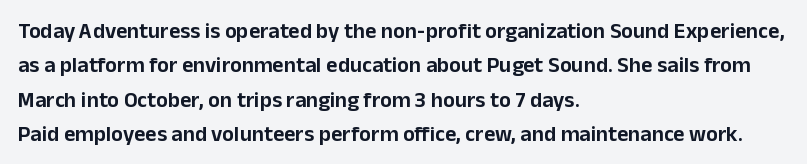
Teacher's note: observe the even left margin — that is flush-left alignment. The passage shown has conventional tracking throughout. It's the straight-up-and-down kind of type. The block of text has a typical density, with ordinary space between rows. The area under the type is left untouched.
